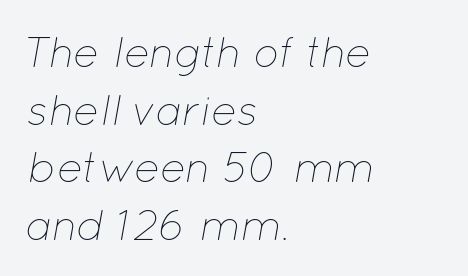
Q: Is the text bold? A: No.
Q: Is the text italic (slanted)? A: Yes, it leans right by about 12 degrees.
Q: Is the text underlined? A: No.
Q: How is the paragraph aligned? A: Left-aligned.
Q: Is the spacing between letters normal or unusually wide? A: Normal.
Q: Is the spacing between lines tight, normal or loose? A: Normal.
Q: Width (condensed, normal, or wide)? A: Normal.
Q: Stroke contrast? A: Low.
Q: x-height? A: Medium.
Q: Monospaced? A: No.
